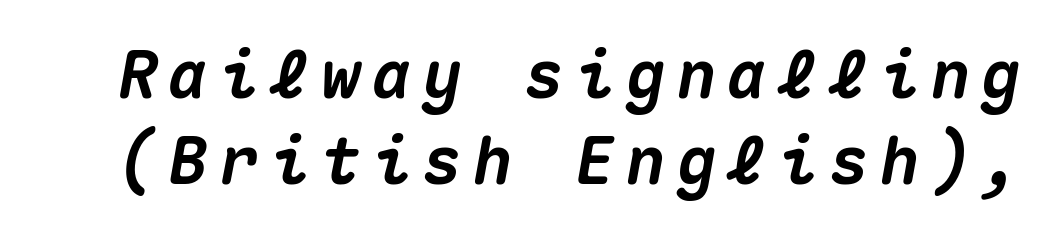
This sample has the even, mechanical cadence of fixed-width lettering. Bold? Absolutely — the strokes are thick and heavy. It's the slanting kind of type. This block has exactly the height ordinary leading produces. No word sits above an underline.
